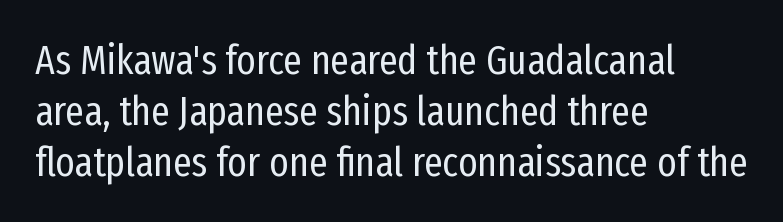
The image shows 41 px regular-weight, condensed sans-serif type, upright; set left-aligned, line spacing 1.24x, normal letter spacing, not underlined; low stroke contrast and a medium x-height.
